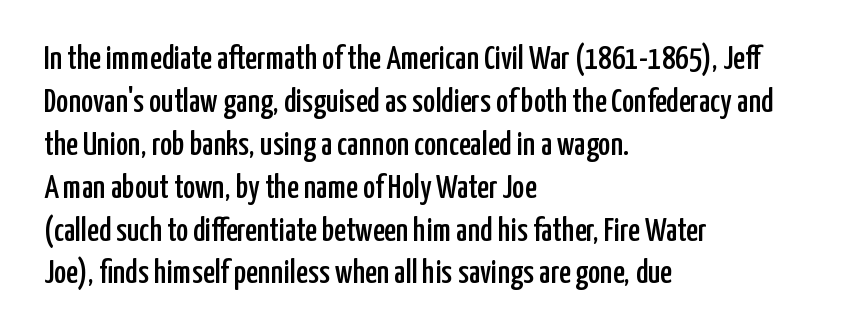
The image shows 33 px condensed sans-serif type, upright; set left-aligned, normal line spacing (1.3x), normal letter spacing, not underlined; low stroke contrast and a medium x-height.
